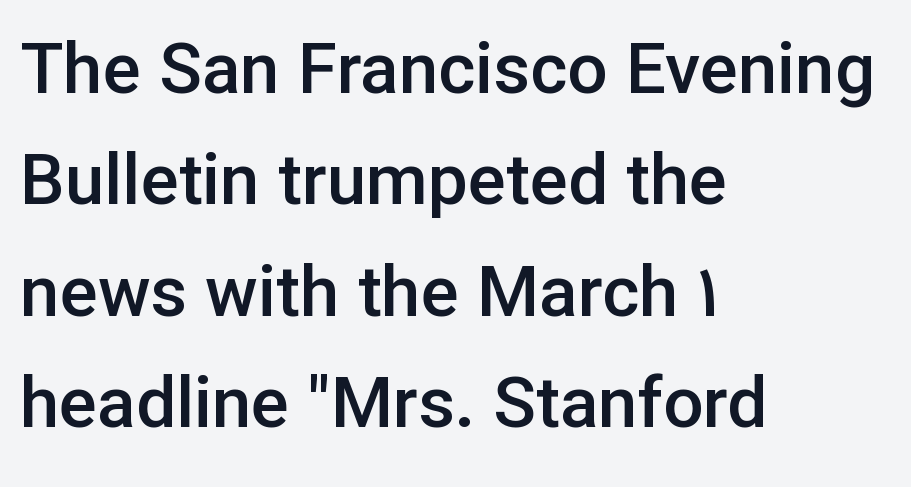
The image shows 71 px semibold sans-serif type, upright; set left-aligned, normal line spacing (1.57x), normal letter spacing, not underlined; low stroke contrast and a medium x-height.
